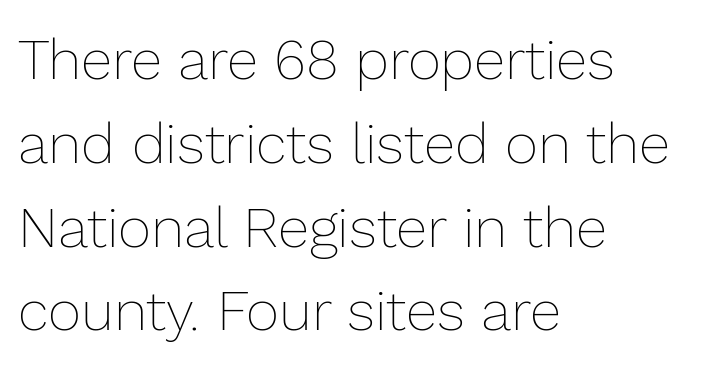
Q: Is the text bold? A: No.
Q: Is the text italic (slanted)? A: No, it is upright.
Q: Is the text underlined? A: No.
Q: How is the paragraph aligned? A: Left-aligned.
Q: Is the spacing between letters normal or unusually wide? A: Normal.
Q: Is the spacing between lines tight, normal or loose? A: Normal.
Q: Width (condensed, normal, or wide)? A: Normal.
Q: Stroke contrast? A: Low.
Q: x-height? A: Medium.
Q: Monospaced? A: No.
